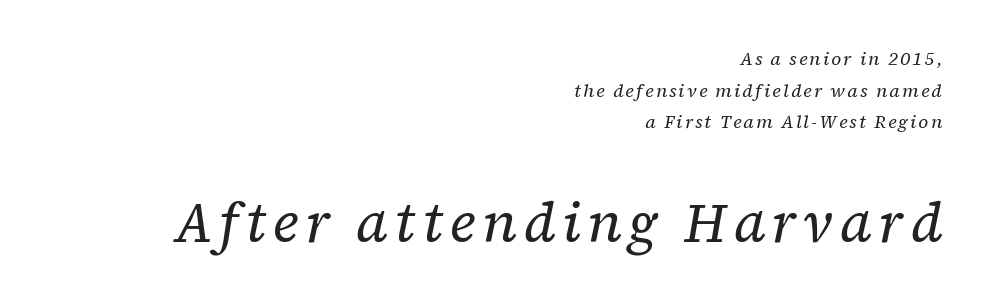
Q: Is the text bold? A: No.
Q: Is the text italic (slanted)? A: Yes, it leans right by about 12 degrees.
Q: Is the typeface a serif or a sans-serif typeface? A: Serif.
Q: Is the text underlined? A: No.
Q: How is the paragraph aligned? A: Right-aligned.
Q: Which block of text is set in a larger size, the first (top) or the second (bottom)? A: The second (bottom) one.
Q: Width (condensed, normal, or wide)? A: Normal.
Q: Stroke contrast? A: Low.
Q: x-height? A: Medium.
Q: Monospaced? A: No.
